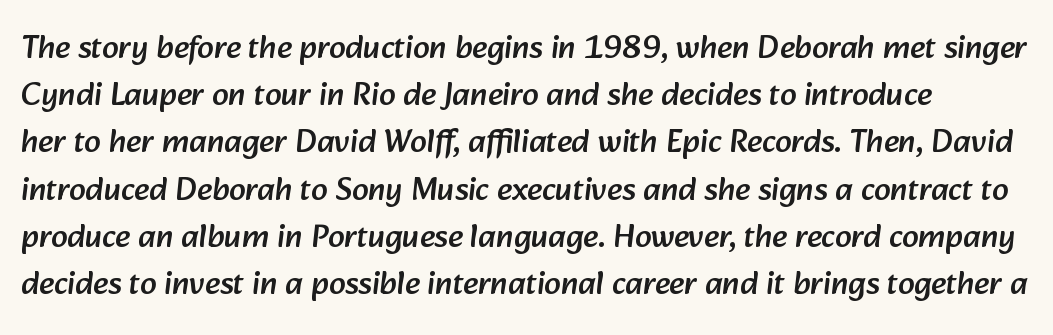
Q: Is the typeface a serif or a sans-serif typeface? A: Sans-serif.
Q: Is the text underlined? A: No.
Q: Is the spacing between letters normal or unusually wide? A: Normal.
Q: Is the spacing between lines tight, normal or loose? A: Normal.
Q: Width (condensed, normal, or wide)? A: Normal.
Q: Stroke contrast? A: Low.
Q: x-height? A: Medium.
Q: Monospaced? A: No.
